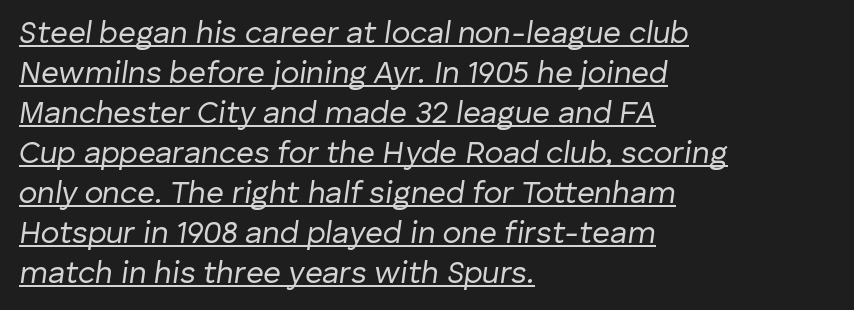
The image shows 31 px regular-weight type, italic (leaning right); set left-aligned, normal line spacing (1.29x), normal letter spacing, underlined; low stroke contrast and a medium x-height.
